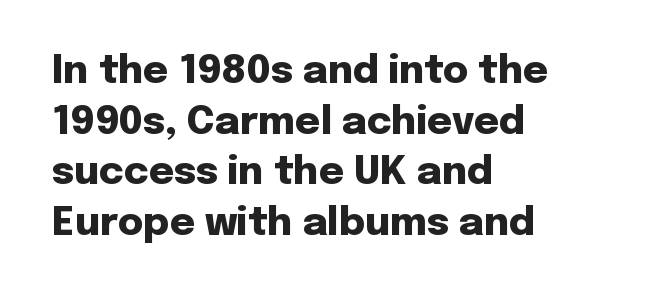
The image shows 39 px heavy sans-serif type, upright; set left-aligned, normal line spacing (1.3x), normal letter spacing, not underlined; low stroke contrast and a medium x-height.
